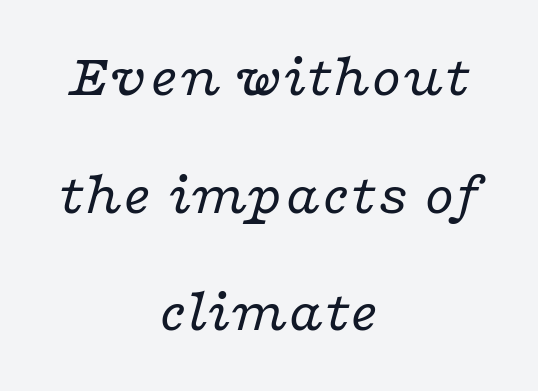
Q: Is the text bold? A: No.
Q: Is the text italic (slanted)? A: Yes, it leans right by about 16 degrees.
Q: Is the typeface a serif or a sans-serif typeface? A: Serif.
Q: Is the text underlined? A: No.
Q: How is the paragraph aligned? A: Centered.
Q: Is the spacing between letters normal or unusually wide? A: Normal.
Q: Is the spacing between lines tight, normal or loose? A: Loose.
Q: Width (condensed, normal, or wide)? A: Wide.
Q: Stroke contrast? A: Low.
Q: x-height? A: Medium.
Q: Monospaced? A: No.
